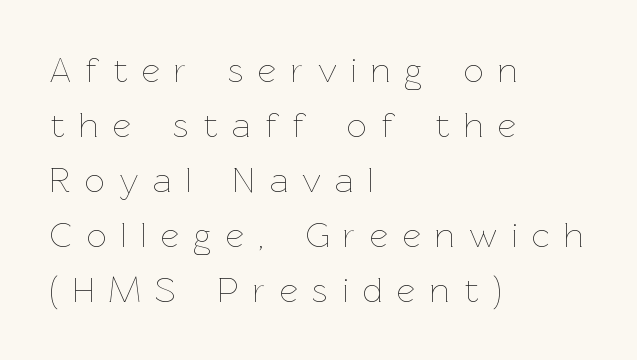
The image shows 35 px thin type, upright; set left-aligned, normal line spacing (1.57x), unusually wide letter spacing (+0.42 em), not underlined; low stroke contrast and a medium x-height.
